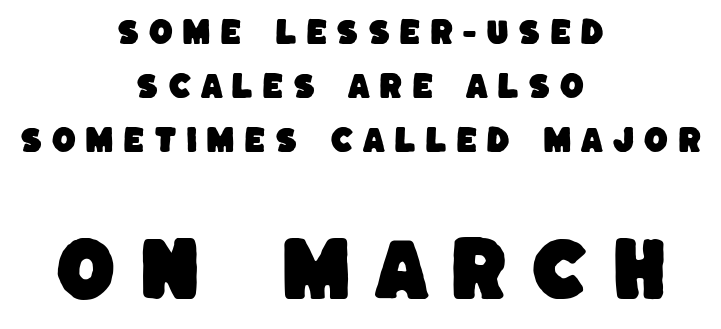
{"serif": "no", "width": "normal", "stroke_contrast": "low", "x_height": "large", "monospaced": "no", "underline": "no", "align": "center", "line_spacing": "loose", "line_spacing_ratio": 1.92, "letter_spacing": "wide", "letter_spacing_em": 0.32, "larger_block": "second", "size_ratio": 2.46, "glyph_px": 69}
